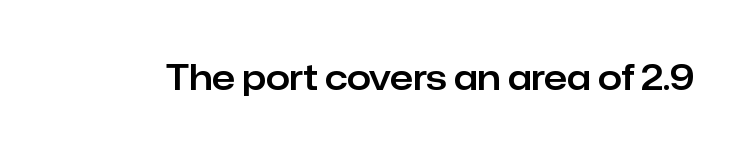
Look at the bottom of the vertical strokes: they stop flat, with no serifs. Just letters on the line, the space beneath them empty. A typesetter would call this proportional, since set widths differ per character. The lettering holds an erect, upright posture throughout. The horizontal fit of the characters is conventional and even.
